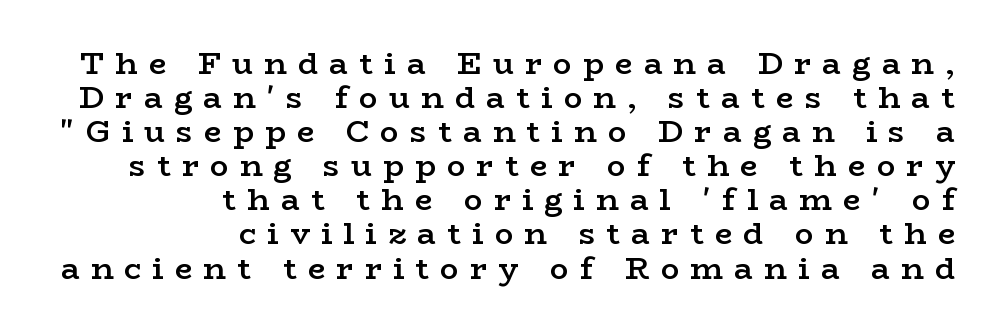
Q: Is the text bold? A: Semi-bold.
Q: Is the text italic (slanted)? A: No, it is upright.
Q: Is the typeface a serif or a sans-serif typeface? A: Serif.
Q: Is the text underlined? A: No.
Q: How is the paragraph aligned? A: Right-aligned.
Q: Is the spacing between letters normal or unusually wide? A: Unusually wide.
Q: Is the spacing between lines tight, normal or loose? A: Tight.
Q: Width (condensed, normal, or wide)? A: Wide.
Q: Stroke contrast? A: Low.
Q: x-height? A: Medium.
Q: Monospaced? A: No.
